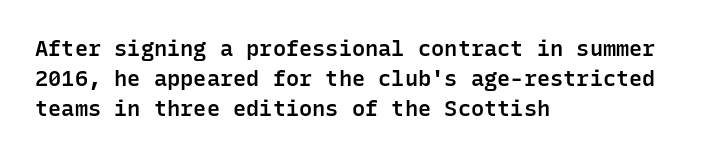
The rows are spaced the way most documents space them. Default kerning and tracking; the words read as compact shapes. Reading down the block, your eye returns to a fixed left position each line. The lettering stays uniformly vertical, giving the passage a roman look. Set as a demibold, roughly 600 on the weight scale.
